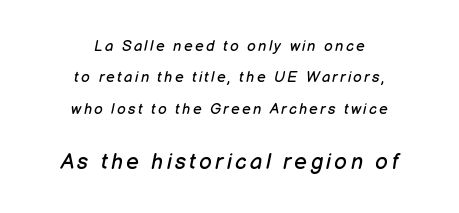
The image shows 22 px text type, italic (leaning right); set centered, loose line spacing (2.09x), not underlined; the second (bottom) block is 1.47x larger.
